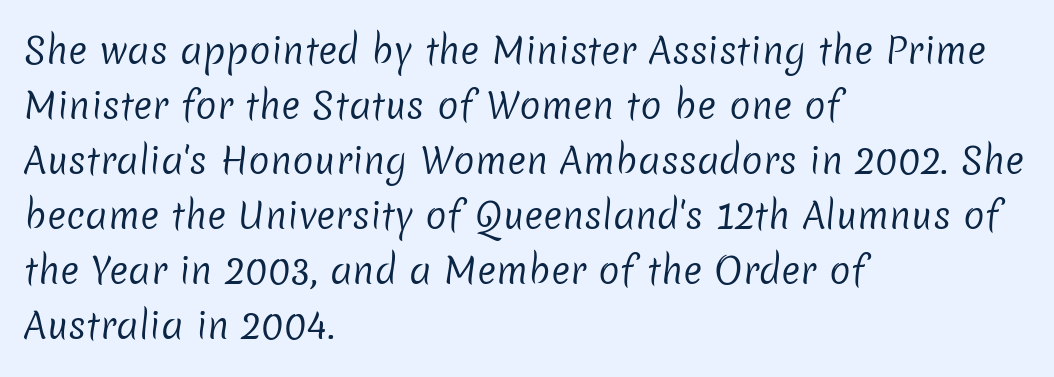
Q: Is the text bold? A: No.
Q: Is the typeface a serif or a sans-serif typeface? A: Sans-serif.
Q: Is the text underlined? A: No.
Q: How is the paragraph aligned? A: Left-aligned.
Q: Is the spacing between letters normal or unusually wide? A: Normal.
Q: Is the spacing between lines tight, normal or loose? A: Normal.
Q: Width (condensed, normal, or wide)? A: Normal.
Q: Stroke contrast? A: Low.
Q: x-height? A: Medium.
Q: Monospaced? A: No.
